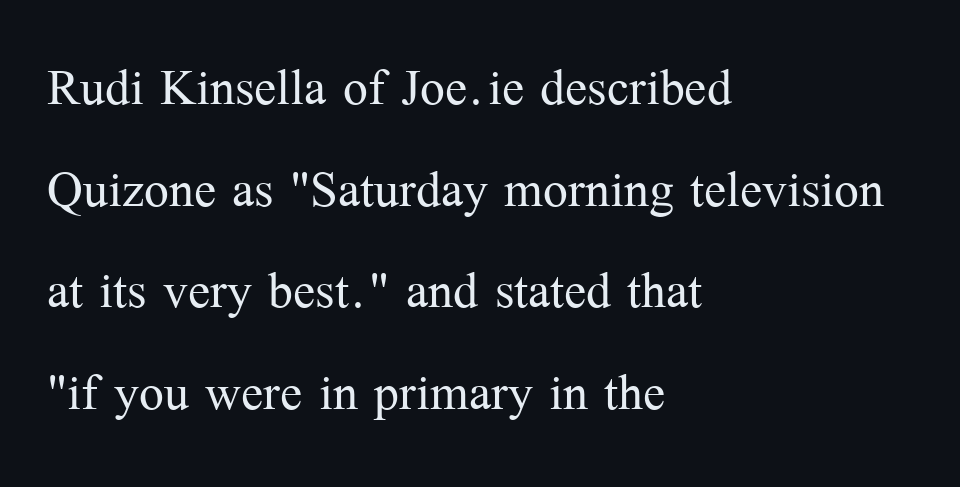
The image shows 66 px light serif type, upright; set left-aligned, normal line spacing (1.54x), normal letter spacing, not underlined; medium stroke contrast and a medium x-height.
